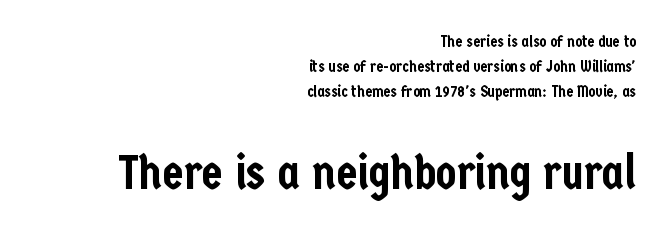
The image shows 48 px condensed sans-serif type, upright; set right-aligned, normal line spacing (1.55x), normal letter spacing, not underlined; the second (bottom) block is 3.0x larger; low stroke contrast and a medium x-height.
